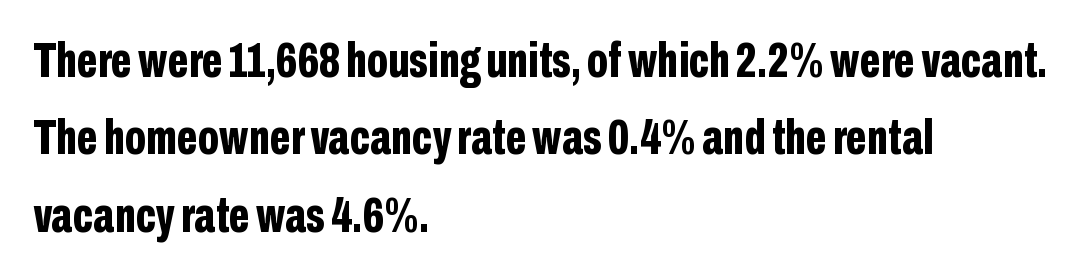
{"serif": "no", "italic": "no", "bold": "yes", "weight": "bold", "width": "condensed", "stroke_contrast": "low", "x_height": "medium", "monospaced": "no", "underline": "no", "align": "left", "line_spacing": "normal", "line_spacing_ratio": 1.55, "letter_spacing": "normal", "letter_spacing_em": 0.0, "glyph_px": 50}
